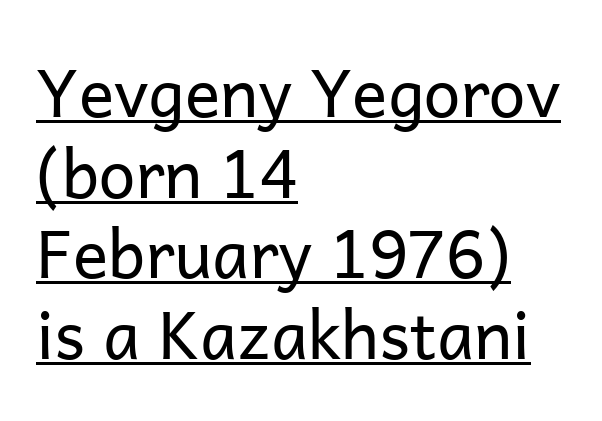
Q: Is the text bold? A: No.
Q: Is the text italic (slanted)? A: No, it is upright.
Q: Is the typeface a serif or a sans-serif typeface? A: Sans-serif.
Q: Is the text underlined? A: Yes.
Q: How is the paragraph aligned? A: Left-aligned.
Q: Is the spacing between letters normal or unusually wide? A: Normal.
Q: Width (condensed, normal, or wide)? A: Normal.
Q: Stroke contrast? A: Low.
Q: x-height? A: Medium.
Q: Monospaced? A: No.
